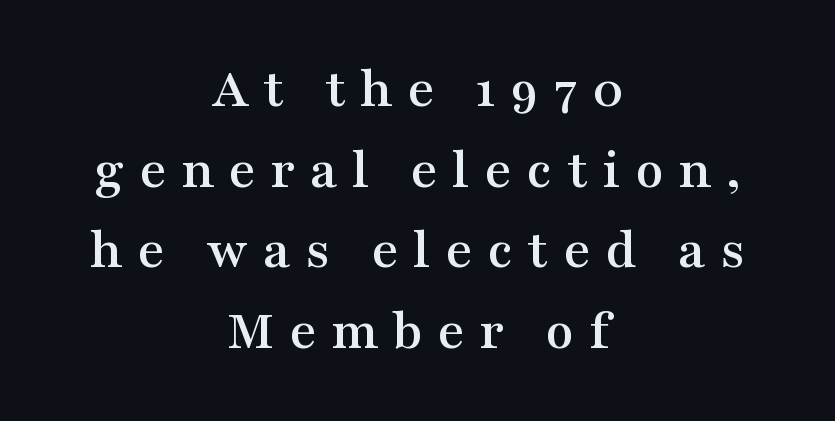
The rendering positions every line midway between the sides. The horizontal fit of the characters is loose and conspicuously gappy. Each row of text sits above clean, open space. Is this a sans? No — the strokes have serifs. Designer's note — italics off, roman on.
